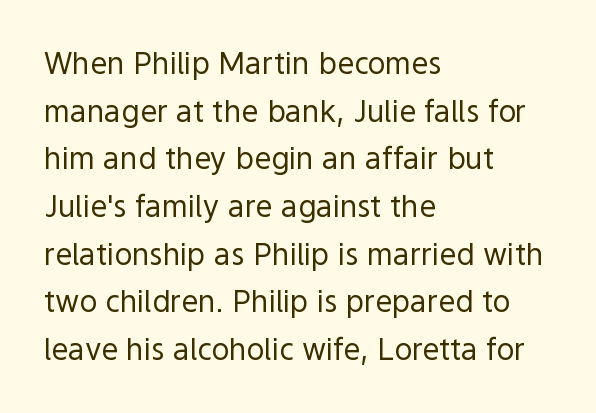
The rendering uses a moderate line-height, typical for paragraphs. Posture: upright roman. This sample is left-justified, so line endings fall wherever the words run out. Clear beneath every line of the passage. These lines are rendered in a variable-pitch font. Each word holds together tightly as a unit, with standard inter-letter gaps.
